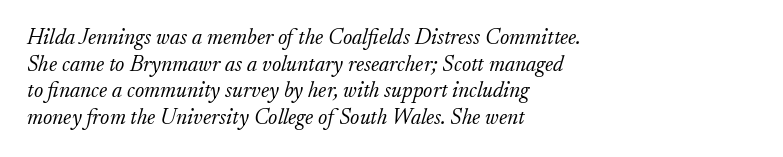
The image shows 22 px text type, italic (leaning right); set left-aligned, line spacing 1.21x, normal letter spacing, not underlined.
